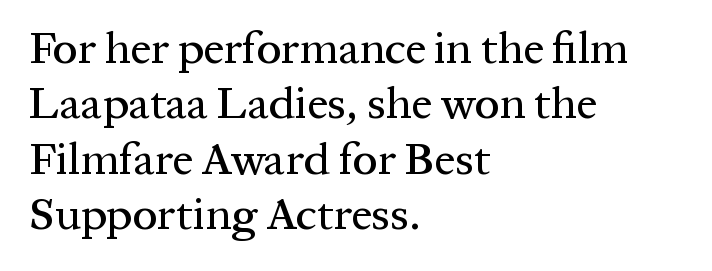
Q: Is the text italic (slanted)? A: No, it is upright.
Q: Is the typeface a serif or a sans-serif typeface? A: Serif.
Q: Is the text underlined? A: No.
Q: How is the paragraph aligned? A: Left-aligned.
Q: Is the spacing between letters normal or unusually wide? A: Normal.
Q: Width (condensed, normal, or wide)? A: Normal.
Q: Stroke contrast? A: Medium.
Q: x-height? A: Medium.
Q: Monospaced? A: No.
